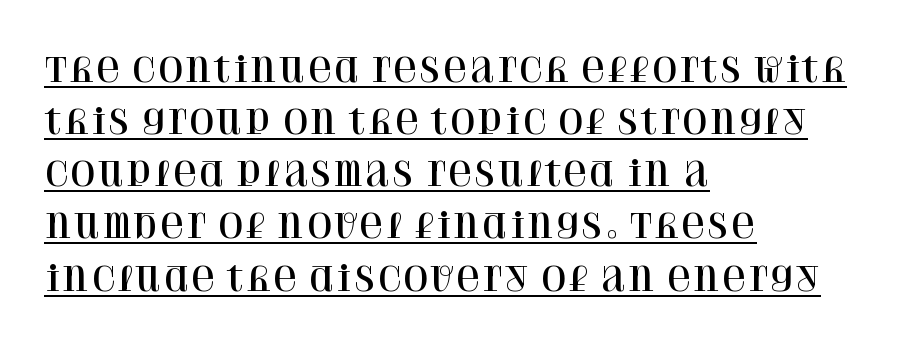
The image shows 33 px serif type, upright; set left-aligned, normal line spacing (1.58x), normal letter spacing, underlined; high stroke contrast and a large x-height.
